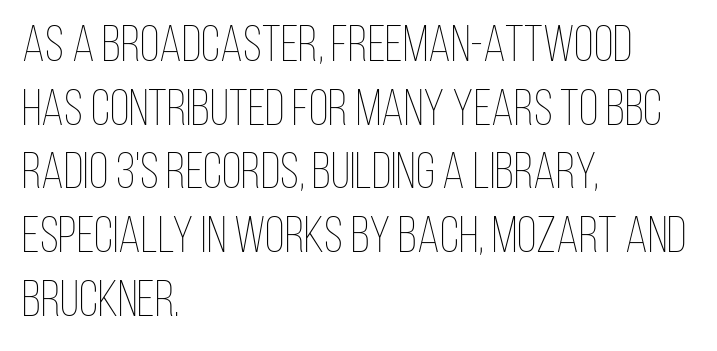
The image shows 51 px thin, condensed type, upright; set left-aligned, normal line spacing (1.25x), normal letter spacing, not underlined; low stroke contrast and a large x-height.
